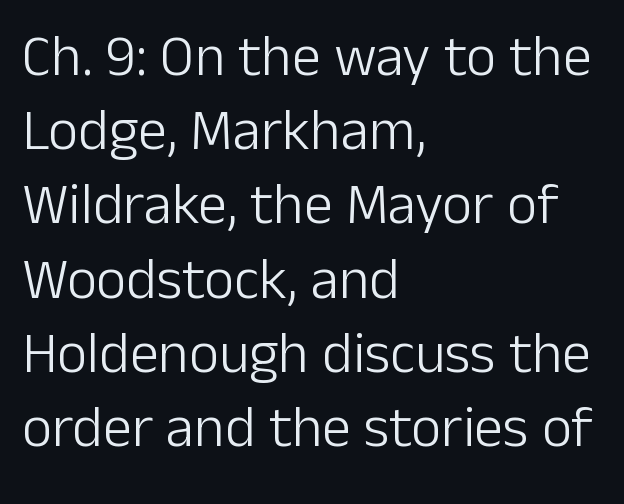
The image shows 58 px light sans-serif type, upright; set left-aligned, normal line spacing (1.28x), normal letter spacing, not underlined; low stroke contrast and a medium x-height.
